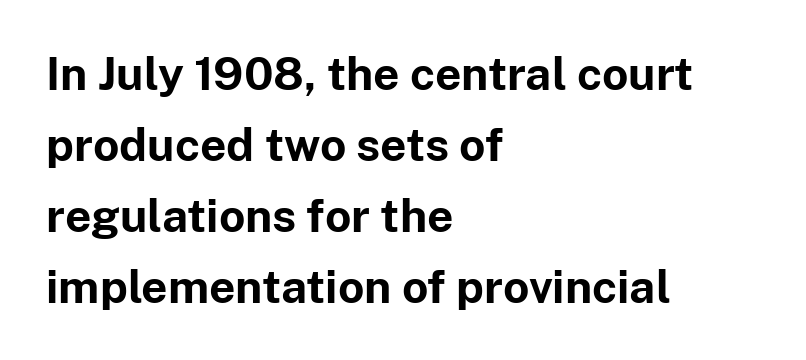
What weight is shown? A full bold with thick strokes. Here the glyphs are tracked normally, forming tight word shapes. The letters carry no serifs — their stems end cleanly without finishing strokes. The rag falls on the right side of this text block.
